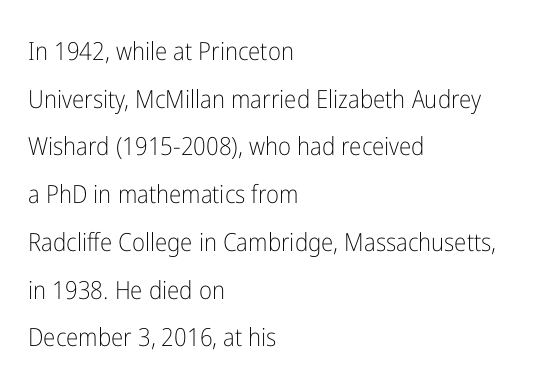
The gaps between neighbouring characters are ordinary and unremarkable. Does the lettering tilt? It doesn't — this is upright. Underlining? Definitely not there. Compared with a centered layout, this one pins lines to the left instead.
